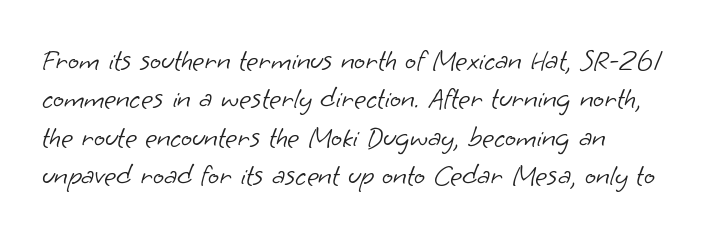
The image shows 29 px light sans-serif type; set normal line spacing (1.32x), normal letter spacing, not underlined; low stroke contrast and a small x-height.
